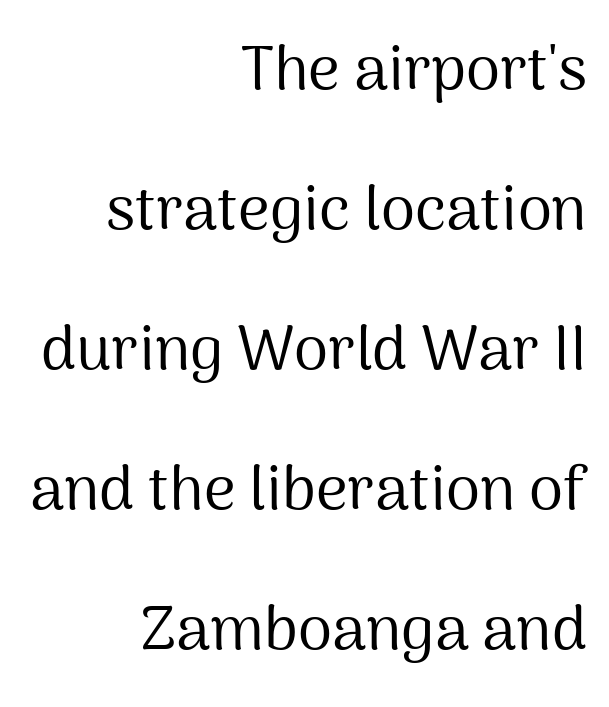
{"serif": "no", "italic": "no", "bold": "no", "weight": "regular", "width": "normal", "stroke_contrast": "medium", "x_height": "medium", "monospaced": "no", "underline": "no", "align": "right", "line_spacing": "loose", "line_spacing_ratio": 2.26, "letter_spacing": "normal", "letter_spacing_em": 0.0, "glyph_px": 62}
